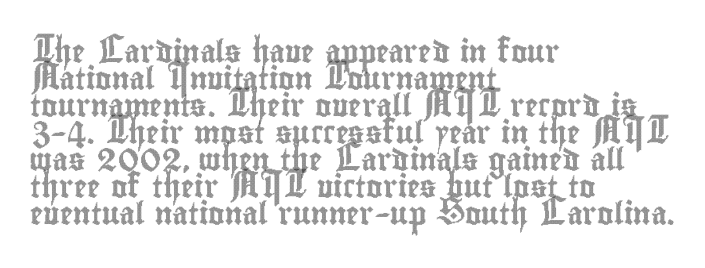
{"italic": "no", "underline": "no", "align": "left", "line_spacing_ratio": 1.23, "letter_spacing": "normal", "letter_spacing_em": 0.0, "glyph_px": 22}
